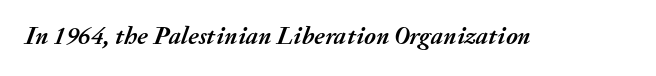
The image shows 25 px bold type, italic (leaning right); set normal letter spacing, not underlined.
